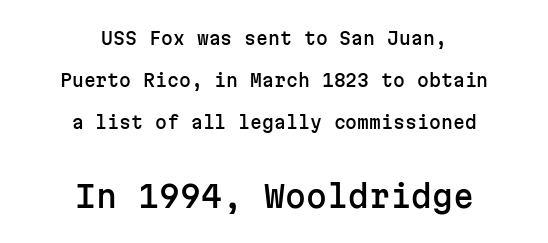
The image shows 30 px sans-serif type, upright, monospaced; set centered, loose line spacing (2.48x), normal letter spacing, not underlined; the second (bottom) block is 1.76x larger; low stroke contrast and a medium x-height.
